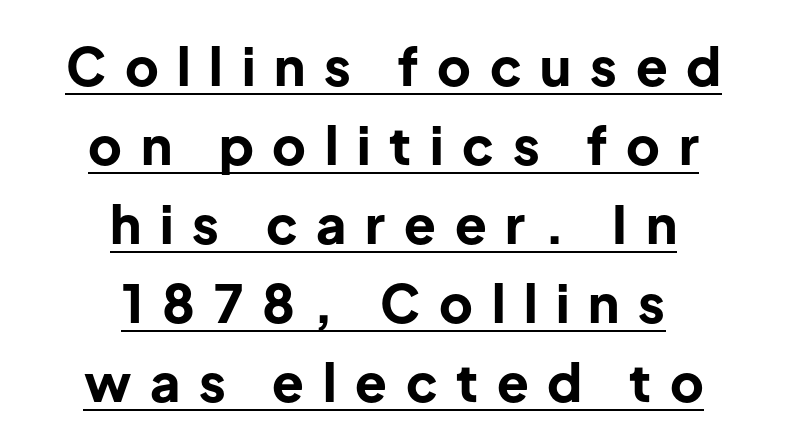
Between one letter and the next there's a generous, obvious gap. Is there any slant? The stems are plumb. Is the type bold? Yes — the strokes are clearly thick and heavy. The space between consecutive lines is moderate.
